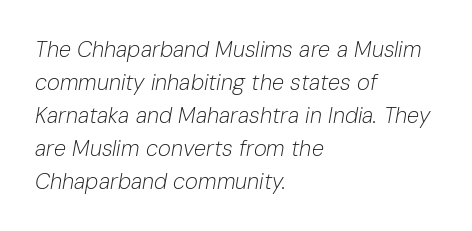
Q: Is the text bold? A: No.
Q: Is the text italic (slanted)? A: Yes, it leans right by about 10 degrees.
Q: Is the text underlined? A: No.
Q: How is the paragraph aligned? A: Left-aligned.
Q: Is the spacing between letters normal or unusually wide? A: Normal.
Q: Is the spacing between lines tight, normal or loose? A: Normal.
